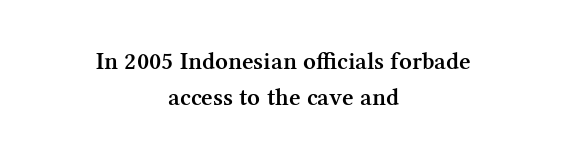
Which margin do the lines hug? Neither — every line sits in the middle. These lines were composed using upright roman letters. This rendering leaves character spacing at its baseline value. The leading is moderate, giving the passage an even texture. The space beneath each line is pristine and unruled.
